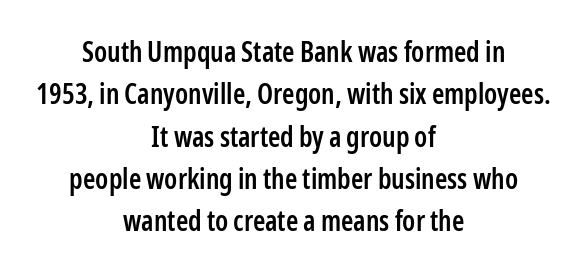
Q: Is the text bold? A: Semi-bold.
Q: Is the text italic (slanted)? A: No, it is upright.
Q: Is the typeface a serif or a sans-serif typeface? A: Sans-serif.
Q: Is the text underlined? A: No.
Q: How is the paragraph aligned? A: Centered.
Q: Is the spacing between letters normal or unusually wide? A: Normal.
Q: Is the spacing between lines tight, normal or loose? A: Normal.
Q: Width (condensed, normal, or wide)? A: Condensed.
Q: Stroke contrast? A: Low.
Q: x-height? A: Medium.
Q: Monospaced? A: No.
